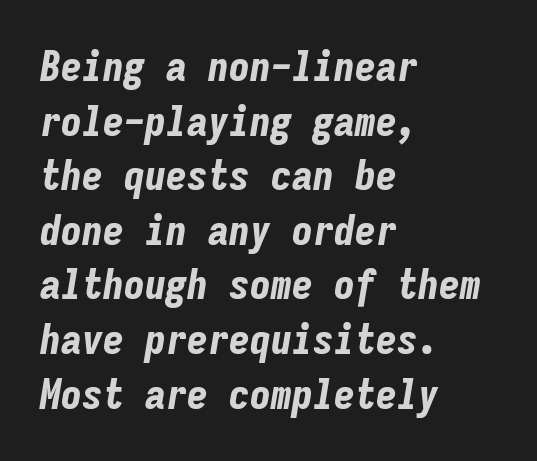
Q: Is the text bold? A: Yes.
Q: Is the text italic (slanted)? A: Yes, it leans right by about 9 degrees.
Q: Is the text underlined? A: No.
Q: How is the paragraph aligned? A: Left-aligned.
Q: Is the spacing between letters normal or unusually wide? A: Normal.
Q: Is the spacing between lines tight, normal or loose? A: Normal.
Q: Width (condensed, normal, or wide)? A: Condensed.
Q: Stroke contrast? A: Low.
Q: x-height? A: Medium.
Q: Monospaced? A: Yes.
